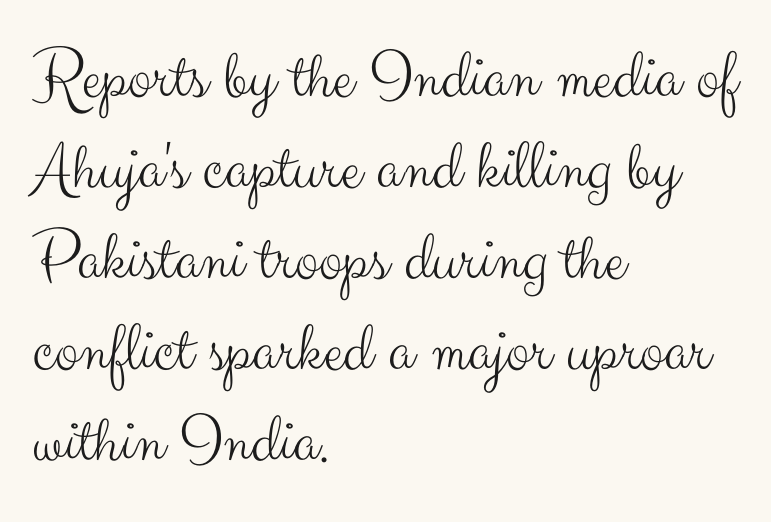
The rendering uses natural spacing where letterforms have individual widths. If you drew a ruler down the left edge, every line would touch it. Notice how descenders clear the ascenders below comfortably — that's standard leading. The string is rendered with underlining switched off. The tracking reads as untouched default to a designer's eye.
